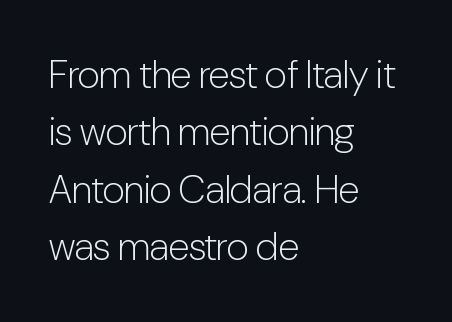
The image shows 39 px light, condensed sans-serif type, upright; set left-aligned, normal line spacing (1.47x), normal letter spacing, not underlined; low stroke contrast and a medium x-height.
